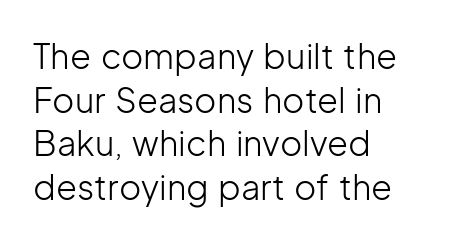
Q: Is the text bold? A: No.
Q: Is the text italic (slanted)? A: No, it is upright.
Q: Is the typeface a serif or a sans-serif typeface? A: Sans-serif.
Q: Is the text underlined? A: No.
Q: How is the paragraph aligned? A: Left-aligned.
Q: Is the spacing between letters normal or unusually wide? A: Normal.
Q: Is the spacing between lines tight, normal or loose? A: Normal.
Q: Width (condensed, normal, or wide)? A: Normal.
Q: Stroke contrast? A: Low.
Q: x-height? A: Medium.
Q: Monospaced? A: No.
